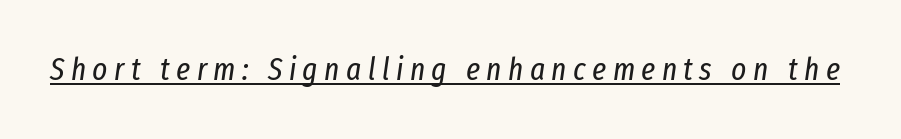
The image shows 32 px regular-weight, condensed type, italic (leaning right); set unusually wide letter spacing (+0.2 em), underlined; low stroke contrast and a medium x-height.
